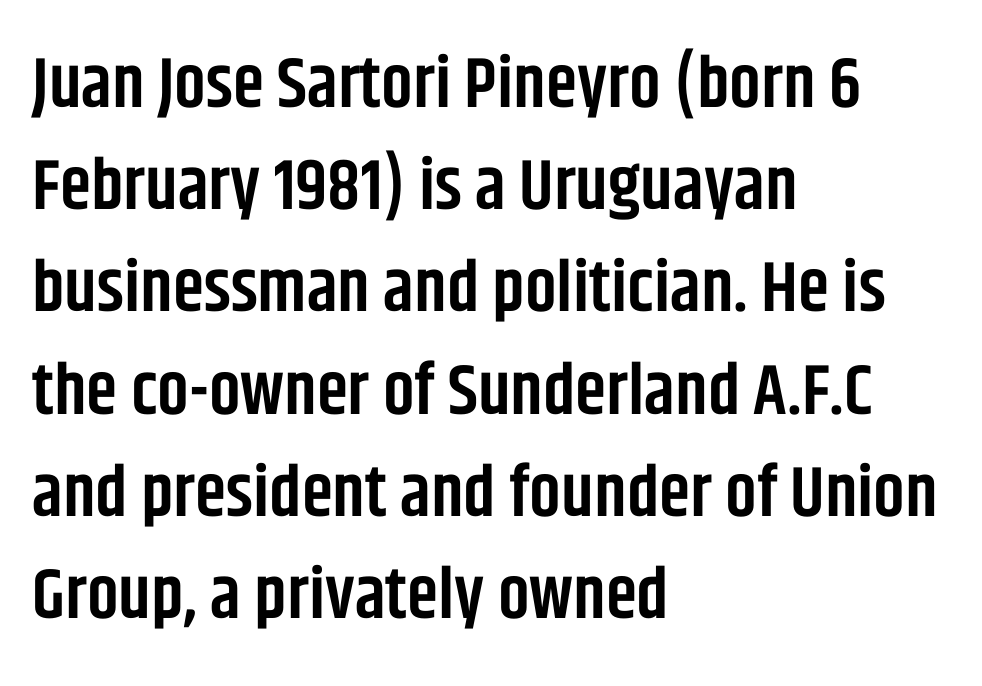
{"serif": "no", "italic": "no", "bold": "semi", "weight": "semibold", "width": "condensed", "stroke_contrast": "low", "x_height": "large", "monospaced": "no", "underline": "no", "align": "left", "line_spacing": "normal", "line_spacing_ratio": 1.44, "letter_spacing": "normal", "letter_spacing_em": 0.0, "glyph_px": 71}
